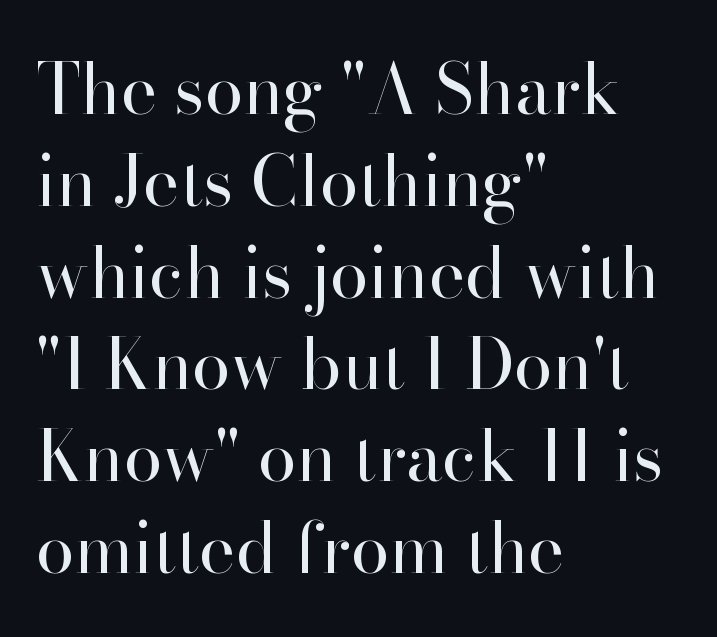
Q: Is the text bold? A: No.
Q: Is the text italic (slanted)? A: No, it is upright.
Q: Is the typeface a serif or a sans-serif typeface? A: Serif.
Q: Is the text underlined? A: No.
Q: How is the paragraph aligned? A: Left-aligned.
Q: Is the spacing between letters normal or unusually wide? A: Normal.
Q: Is the spacing between lines tight, normal or loose? A: Normal.
Q: Width (condensed, normal, or wide)? A: Normal.
Q: Stroke contrast? A: High.
Q: x-height? A: Small.
Q: Monospaced? A: No.
